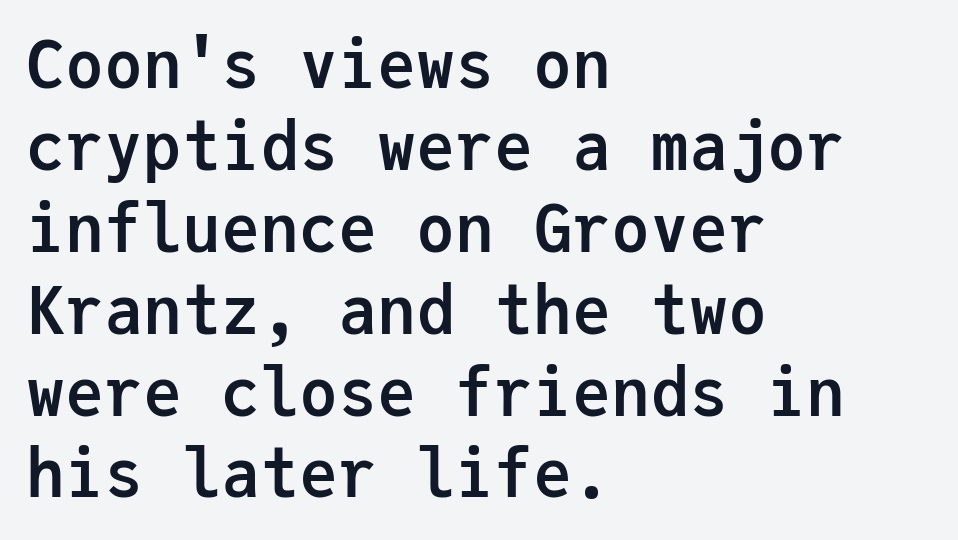
The image shows 65 px semibold sans-serif type, upright, monospaced; set left-aligned, normal line spacing (1.26x), normal letter spacing, not underlined; low stroke contrast and a medium x-height.
